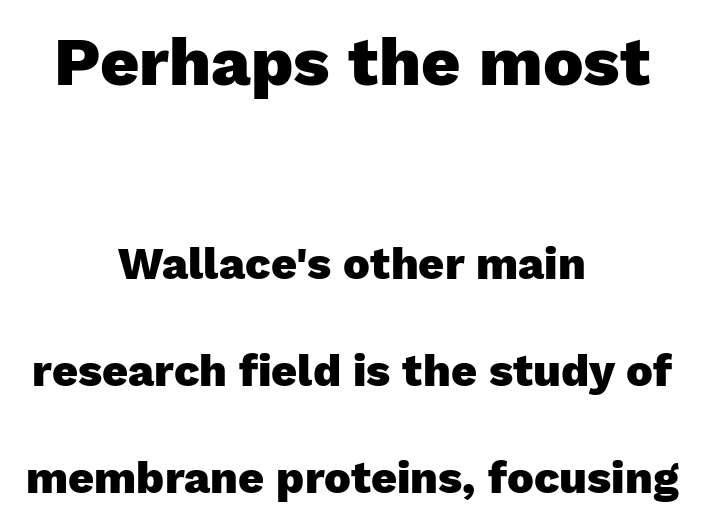
Q: Is the text bold? A: Yes.
Q: Is the text italic (slanted)? A: No, it is upright.
Q: Is the typeface a serif or a sans-serif typeface? A: Sans-serif.
Q: Is the text underlined? A: No.
Q: How is the paragraph aligned? A: Centered.
Q: Is the spacing between letters normal or unusually wide? A: Normal.
Q: Is the spacing between lines tight, normal or loose? A: Loose.
Q: Which block of text is set in a larger size, the first (top) or the second (bottom)? A: The first (top) one.
Q: Width (condensed, normal, or wide)? A: Normal.
Q: Stroke contrast? A: Low.
Q: x-height? A: Medium.
Q: Monospaced? A: No.
